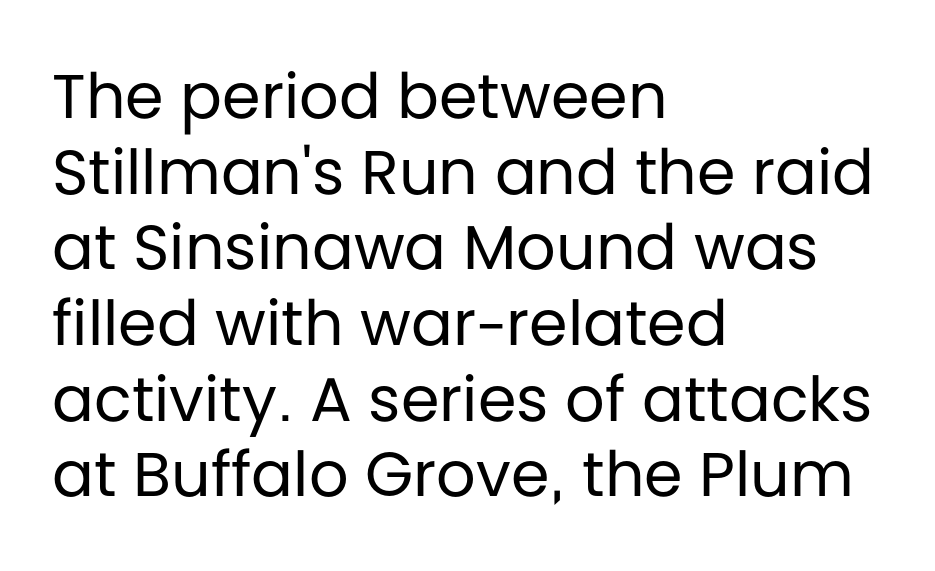
{"serif": "no", "italic": "no", "bold": "no", "weight": "regular", "width": "normal", "stroke_contrast": "low", "x_height": "large", "monospaced": "no", "underline": "no", "align": "left", "line_spacing_ratio": 1.22, "letter_spacing": "normal", "letter_spacing_em": 0.0, "glyph_px": 62}
